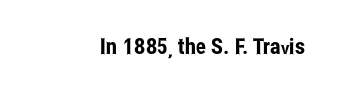
Q: Is the text italic (slanted)? A: No, it is upright.
Q: Is the text underlined? A: No.
Q: Is the spacing between letters normal or unusually wide? A: Normal.
